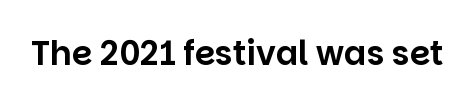
The image shows 33 px sans-serif type, upright; set normal letter spacing, not underlined; low stroke contrast and a large x-height.
